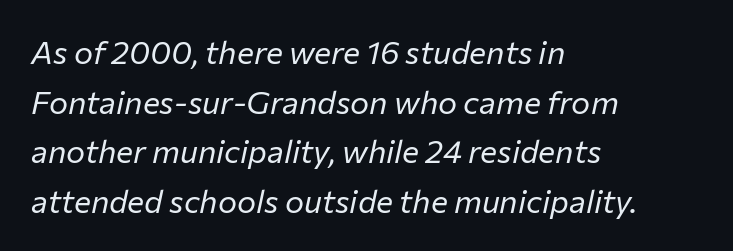
Q: Is the text bold? A: No.
Q: Is the text italic (slanted)? A: Yes, it leans right by about 12 degrees.
Q: Is the text underlined? A: No.
Q: How is the paragraph aligned? A: Left-aligned.
Q: Is the spacing between letters normal or unusually wide? A: Normal.
Q: Is the spacing between lines tight, normal or loose? A: Normal.
Q: Width (condensed, normal, or wide)? A: Normal.
Q: Stroke contrast? A: Low.
Q: x-height? A: Medium.
Q: Monospaced? A: No.
